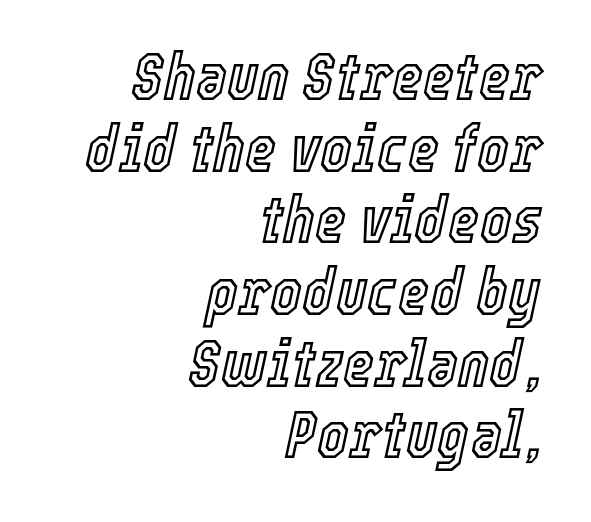
Looking at the ascenders, they clearly lean. Honestly, there is no underline to notice here at all. Notice how the passage keeps a crisp vertical edge on the right only. Does extra space separate the letters? No, they use regular spacing. The passage shown is typed in a proportional face where columns would drift.
